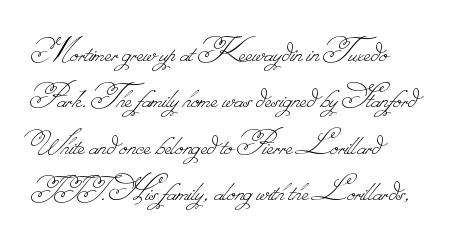
The image shows 36 px thin type; set left-aligned, normal line spacing (1.29x), normal letter spacing, not underlined; low stroke contrast.
